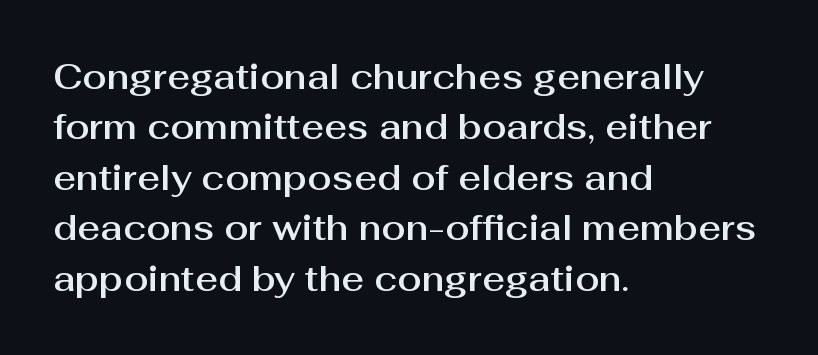
To sum up the face: it is a sans, with no serifs. These lines keep a tight, regular rhythm from letter to letter. The area under the type is left untouched. How would I describe the line gaps? Plain and ordinary. Each letter keeps its own natural width here, so spacing adapts to shape.
